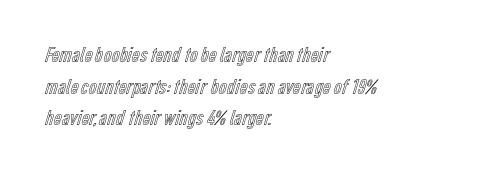
Q: Is the text italic (slanted)? A: Yes.
Q: Is the text underlined? A: No.
Q: How is the paragraph aligned? A: Left-aligned.
Q: Is the spacing between letters normal or unusually wide? A: Normal.
Q: Is the spacing between lines tight, normal or loose? A: Normal.
